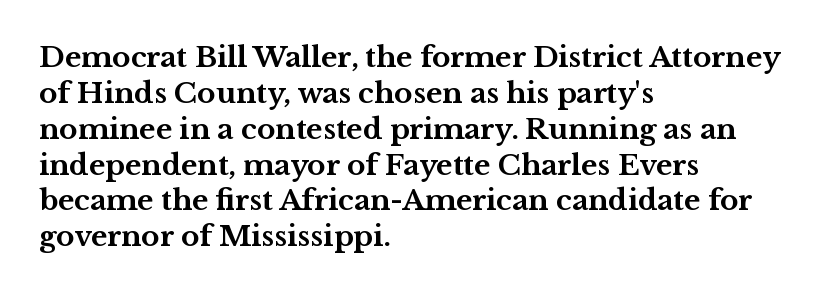
The characters look thick and weighty, a clear bold. A typesetter would label this face a serif. Has an underline been added? It has not. Looks like regular typesetting: each glyph gets only the width it needs. This sample keeps an unexceptional amount of space between lines. Short and long lines alike share a common starting point at left.
